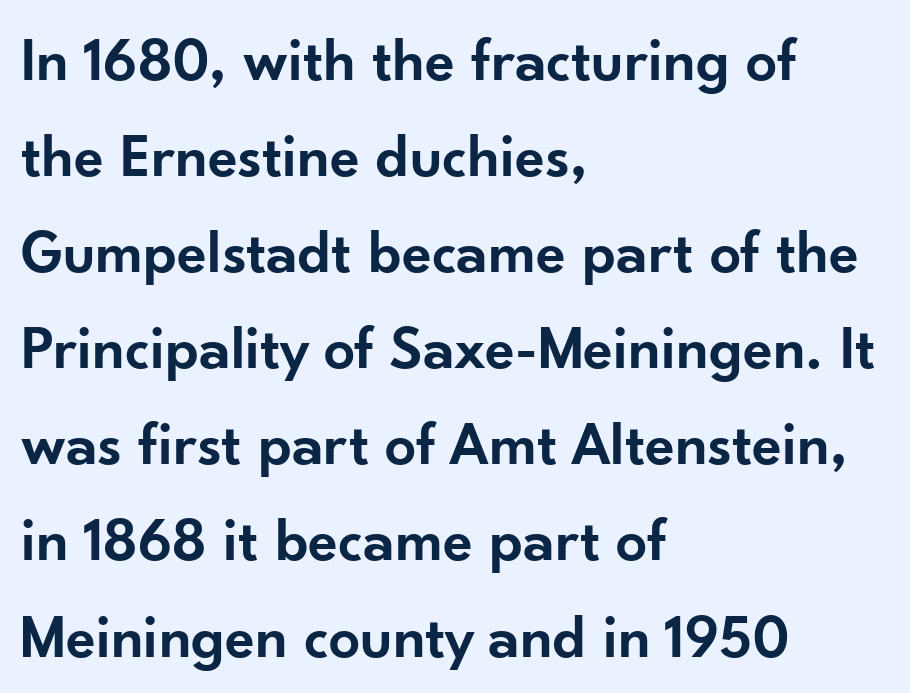
The image shows 62 px semibold sans-serif type, upright; set left-aligned, normal line spacing (1.55x), normal letter spacing, not underlined; low stroke contrast and a small x-height.
